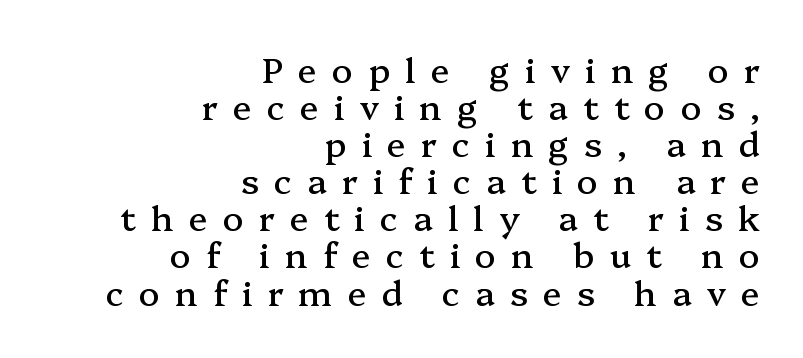
The letters stand upright; this is a roman face. Successive baselines arrive quickly, one right under another. Characters follow at a spacing far wider than the type designer built in. This rendering features lettering with no underline. A typesetter would label this face a serif. The rendering uses natural spacing where letterforms have individual widths.
